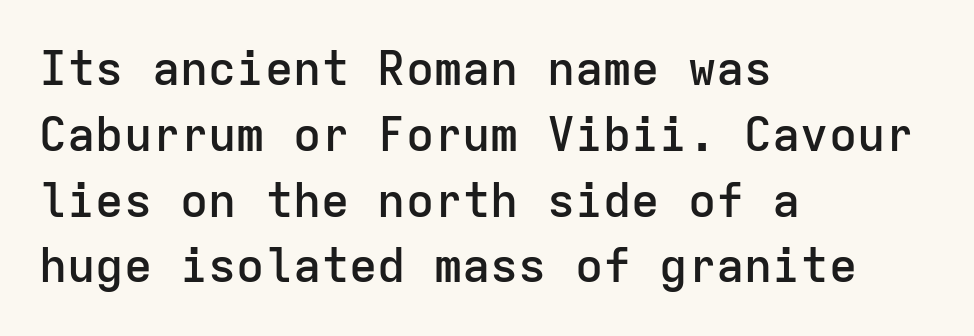
The image shows 47 px semibold sans-serif type, upright, monospaced; set left-aligned, normal line spacing (1.4x), normal letter spacing, not underlined; low stroke contrast and a medium x-height.
